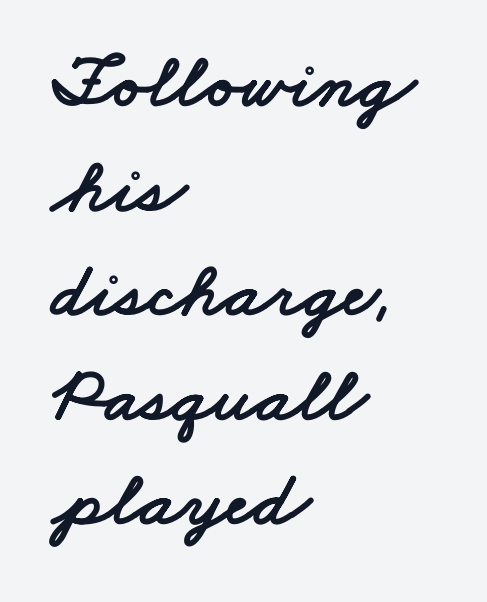
Which margin do the lines hug? The left one — the right edge is uneven. Check under the words: just untouched page. The line-height multiplier appears to be the usual default. Note the varied advance widths — an 'i' is clearly narrower than an 'm'. Honestly, the letter spacing is just normal — you wouldn't notice it. The glyphs in this specimen are sans serif.
